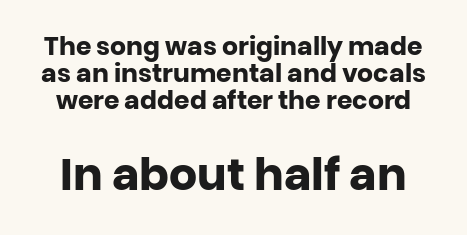
{"serif": "no", "italic": "no", "bold": "yes", "weight": "heavy", "width": "normal", "stroke_contrast": "low", "x_height": "large", "monospaced": "no", "underline": "no", "line_spacing": "tight", "line_spacing_ratio": 1.08, "letter_spacing": "normal", "letter_spacing_em": 0.0, "larger_block": "second", "size_ratio": 1.76, "glyph_px": 44}
